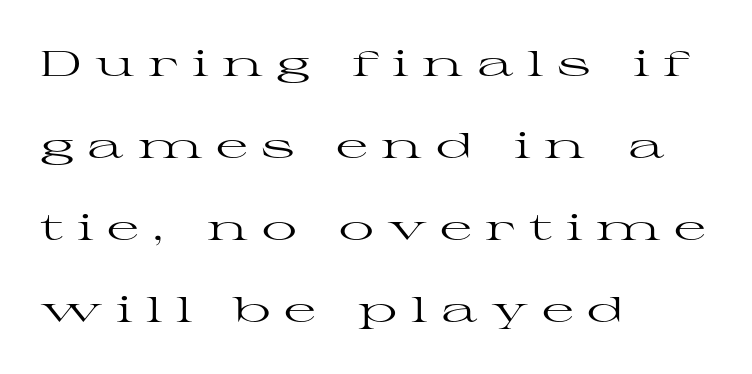
{"serif": "yes", "italic": "no", "bold": "no", "weight": "regular", "width": "wide", "stroke_contrast": "high", "x_height": "medium", "monospaced": "no", "underline": "no", "align": "left", "line_spacing": "loose", "line_spacing_ratio": 2.34, "letter_spacing": "wide", "letter_spacing_em": 0.38, "glyph_px": 35}
